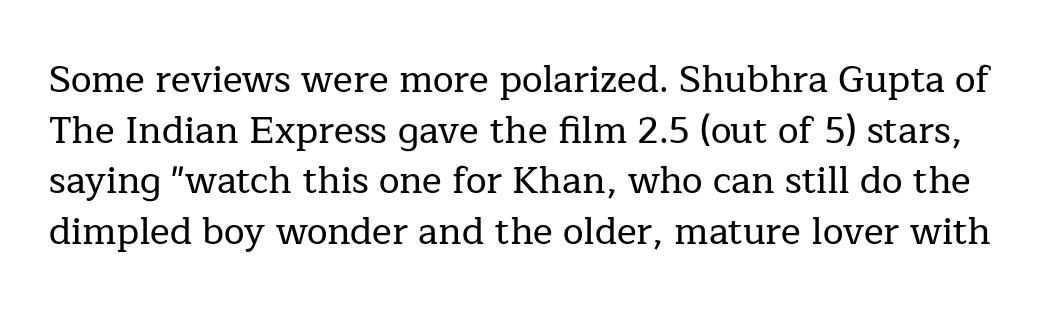
The image shows 37 px serif type, upright; set normal line spacing (1.37x), normal letter spacing, not underlined; low stroke contrast and a medium x-height.
